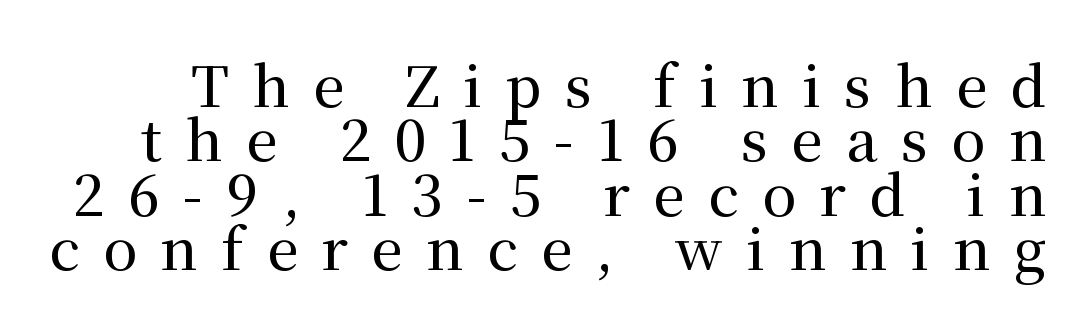
The image shows 56 px serif type, upright; set tight line spacing (0.97x), unusually wide letter spacing (+0.42 em), not underlined; medium stroke contrast and a medium x-height.
